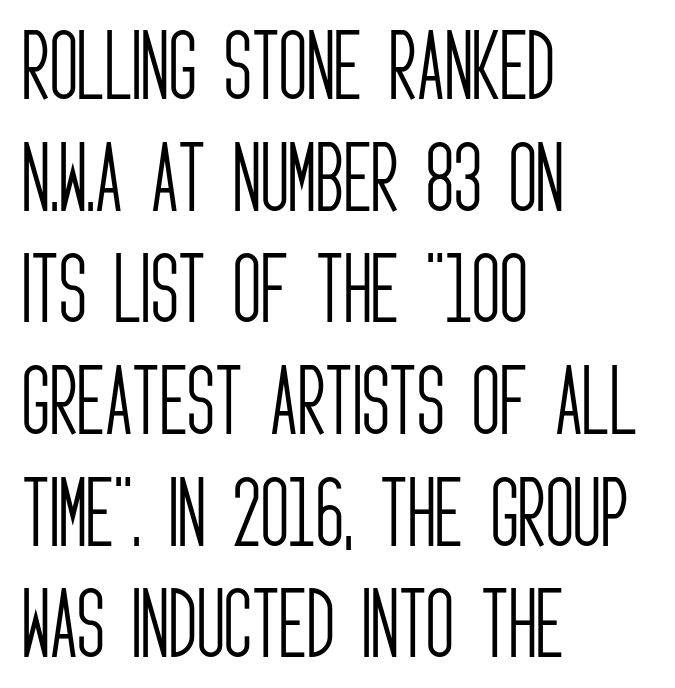
{"serif": "no", "italic": "no", "bold": "no", "weight": "light", "width": "condensed", "stroke_contrast": "low", "x_height": "large", "monospaced": "no", "underline": "no", "align": "left", "line_spacing": "normal", "line_spacing_ratio": 1.45, "letter_spacing": "normal", "letter_spacing_em": 0.0, "glyph_px": 77}
